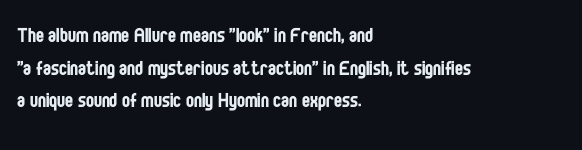
Q: Is the text bold? A: No.
Q: Is the text italic (slanted)? A: No, it is upright.
Q: Is the text underlined? A: No.
Q: How is the paragraph aligned? A: Left-aligned.
Q: Is the spacing between letters normal or unusually wide? A: Normal.
Q: Is the spacing between lines tight, normal or loose? A: Normal.
